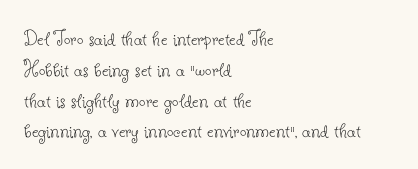
The image shows 23 px text type, upright; set left-aligned, normal line spacing (1.34x), normal letter spacing, not underlined.
